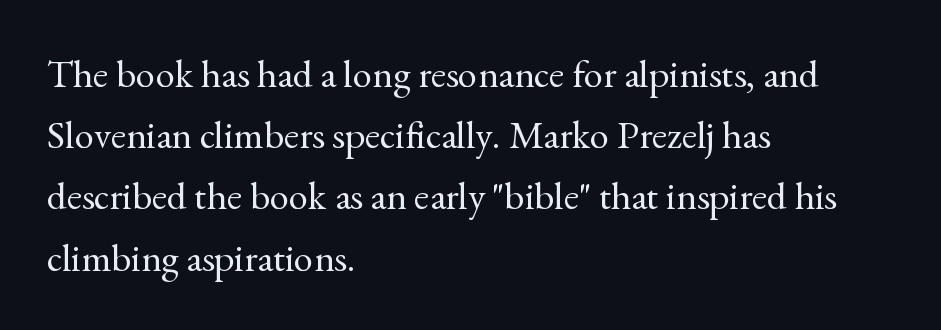
Q: Is the text bold? A: No.
Q: Is the text italic (slanted)? A: No, it is upright.
Q: Is the typeface a serif or a sans-serif typeface? A: Serif.
Q: Is the text underlined? A: No.
Q: How is the paragraph aligned? A: Left-aligned.
Q: Is the spacing between letters normal or unusually wide? A: Normal.
Q: Is the spacing between lines tight, normal or loose? A: Normal.
Q: Width (condensed, normal, or wide)? A: Normal.
Q: x-height? A: Small.
Q: Monospaced? A: No.
